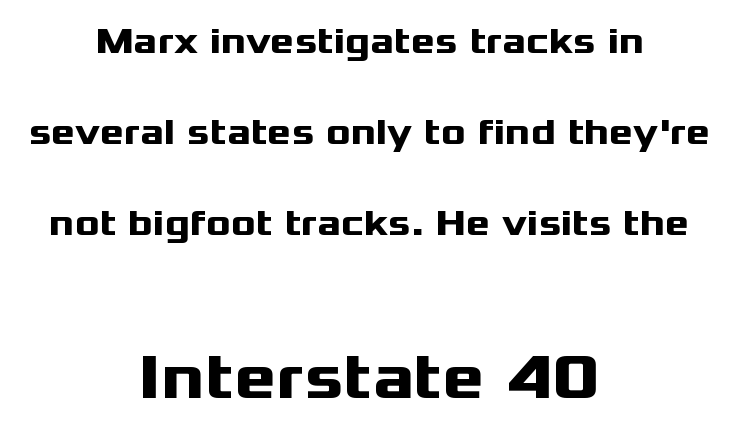
Q: Is the text bold? A: Yes.
Q: Is the text italic (slanted)? A: No, it is upright.
Q: Is the typeface a serif or a sans-serif typeface? A: Sans-serif.
Q: Is the text underlined? A: No.
Q: How is the paragraph aligned? A: Centered.
Q: Is the spacing between letters normal or unusually wide? A: Normal.
Q: Is the spacing between lines tight, normal or loose? A: Loose.
Q: Which block of text is set in a larger size, the first (top) or the second (bottom)? A: The second (bottom) one.
Q: Width (condensed, normal, or wide)? A: Wide.
Q: Stroke contrast? A: Medium.
Q: x-height? A: Medium.
Q: Monospaced? A: No.
